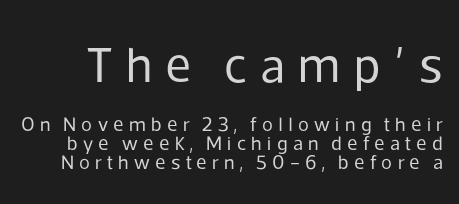
The image shows 50 px regular-weight sans-serif type, upright; set tight line spacing (0.96x), unusually wide letter spacing (+0.26 em), not underlined; the first (top) block is 2.5x larger; low stroke contrast and a medium x-height.
